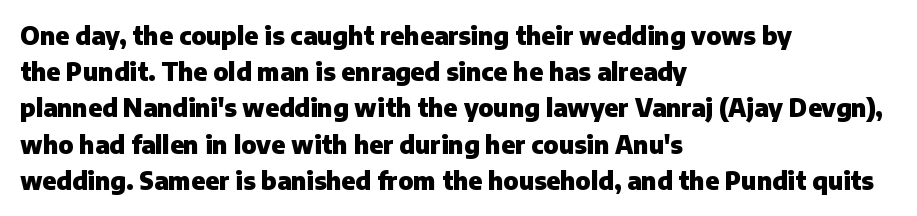
The vertical gap from one line to the next is medium. In terms of posture, this sample is upright. Look at the stroke-to-counter ratio: heavy, a bold. Clear beneath every line of the passage. Casual observation: everything's shoved over to the left. You could call the tracking neutral — neither tight nor loose.
